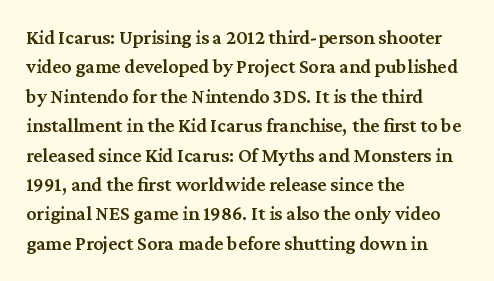
{"italic": "no", "bold": "semi", "underline": "no", "align": "left", "line_spacing": "normal", "line_spacing_ratio": 1.47, "letter_spacing": "normal", "letter_spacing_em": 0.0, "glyph_px": 20}
